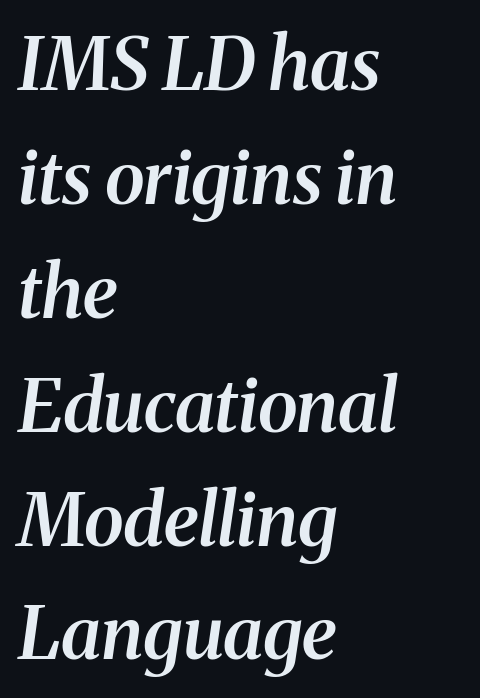
Q: Is the text bold? A: Semi-bold.
Q: Is the text italic (slanted)? A: Yes, it leans right by about 8 degrees.
Q: Is the typeface a serif or a sans-serif typeface? A: Serif.
Q: Is the text underlined? A: No.
Q: How is the paragraph aligned? A: Left-aligned.
Q: Is the spacing between letters normal or unusually wide? A: Normal.
Q: Is the spacing between lines tight, normal or loose? A: Normal.
Q: Width (condensed, normal, or wide)? A: Normal.
Q: Stroke contrast? A: Medium.
Q: x-height? A: Medium.
Q: Monospaced? A: No.
